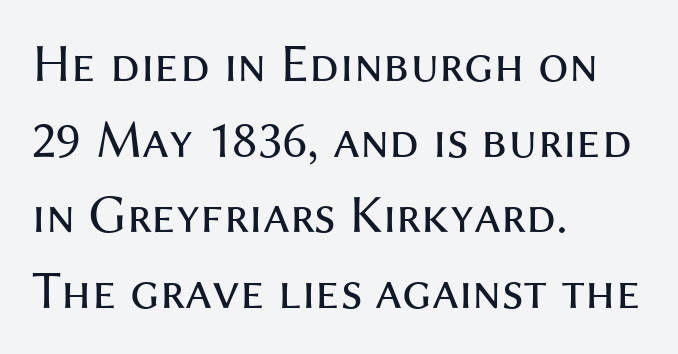
Q: Is the text bold? A: No.
Q: Is the text italic (slanted)? A: No, it is upright.
Q: Is the typeface a serif or a sans-serif typeface? A: Sans-serif.
Q: Is the text underlined? A: No.
Q: How is the paragraph aligned? A: Left-aligned.
Q: Is the spacing between letters normal or unusually wide? A: Normal.
Q: Is the spacing between lines tight, normal or loose? A: Normal.
Q: Width (condensed, normal, or wide)? A: Normal.
Q: Stroke contrast? A: Medium.
Q: x-height? A: Medium.
Q: Monospaced? A: No.
